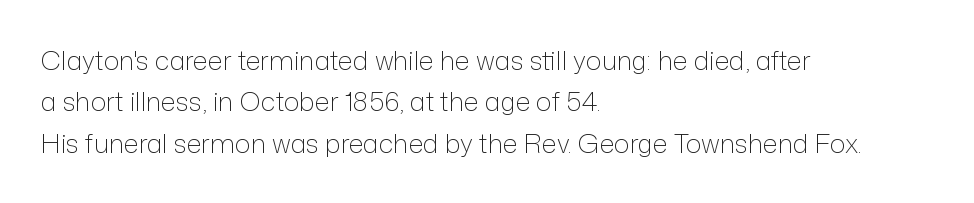
Each stroke keeps to a modest, everyday thickness or less. Whoever set this chose a conventional vertical rhythm. Caption: multi-line text, flush left, ragged right. Underlining? Definitely not there.
